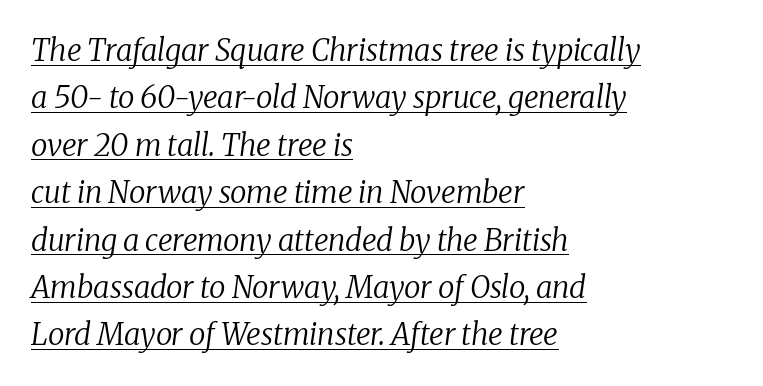
Spacing verdict: proportional, widths tailored to each character. The passage shown stacks its lines at a standard gap. The letterforms sit shoulder to shoulder at normal distance. The letters are slanted; this is an italic face.
